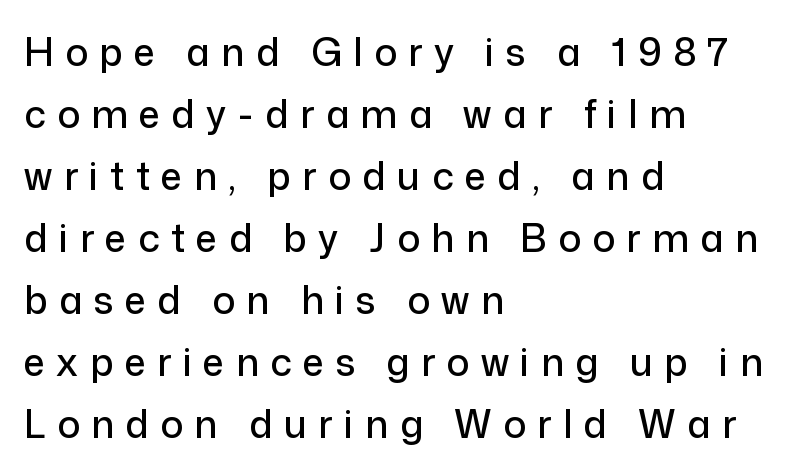
Q: Is the text italic (slanted)? A: No, it is upright.
Q: Is the typeface a serif or a sans-serif typeface? A: Sans-serif.
Q: Is the text underlined? A: No.
Q: How is the paragraph aligned? A: Left-aligned.
Q: Is the spacing between letters normal or unusually wide? A: Unusually wide.
Q: Is the spacing between lines tight, normal or loose? A: Normal.
Q: Width (condensed, normal, or wide)? A: Normal.
Q: Stroke contrast? A: Low.
Q: x-height? A: Medium.
Q: Monospaced? A: No.
